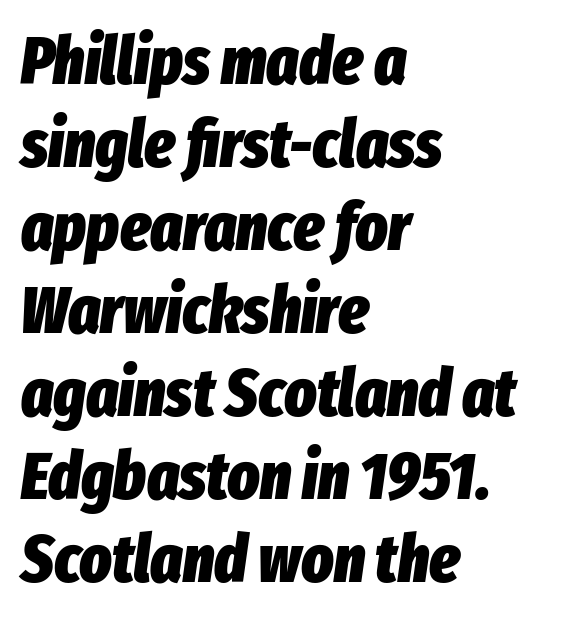
Q: Is the text bold? A: Yes.
Q: Is the text italic (slanted)? A: Yes, it leans right by about 8 degrees.
Q: Is the text underlined? A: No.
Q: How is the paragraph aligned? A: Left-aligned.
Q: Is the spacing between letters normal or unusually wide? A: Normal.
Q: Width (condensed, normal, or wide)? A: Condensed.
Q: Stroke contrast? A: Low.
Q: x-height? A: Medium.
Q: Monospaced? A: No.
